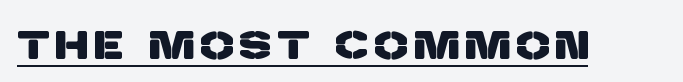
Each letter keeps its own natural width here, so spacing adapts to shape. The sample's only ornament is a line tracing under the words. A typesetter would label this face a sans.
